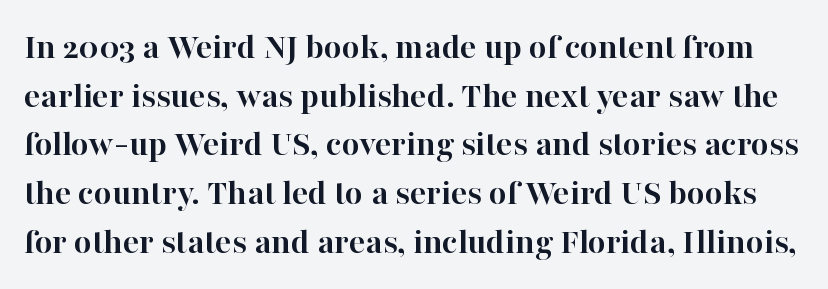
Q: Is the text bold? A: Yes.
Q: Is the text italic (slanted)? A: No, it is upright.
Q: Is the typeface a serif or a sans-serif typeface? A: Serif.
Q: Is the text underlined? A: No.
Q: Is the spacing between letters normal or unusually wide? A: Normal.
Q: Is the spacing between lines tight, normal or loose? A: Normal.
Q: Width (condensed, normal, or wide)? A: Normal.
Q: Stroke contrast? A: High.
Q: x-height? A: Medium.
Q: Monospaced? A: No.
